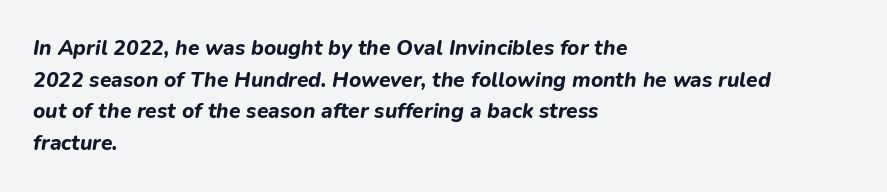
Q: Is the text bold? A: Yes.
Q: Is the text italic (slanted)? A: Yes, it leans right by about 9 degrees.
Q: Is the text underlined? A: No.
Q: How is the paragraph aligned? A: Left-aligned.
Q: Is the spacing between letters normal or unusually wide? A: Normal.
Q: Is the spacing between lines tight, normal or loose? A: Normal.
